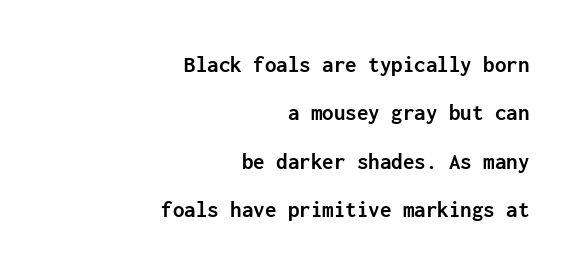
{"italic": "no", "bold": "yes", "underline": "no", "align": "right", "line_spacing": "loose", "line_spacing_ratio": 2.1, "letter_spacing": "normal", "letter_spacing_em": 0.0, "glyph_px": 23}
